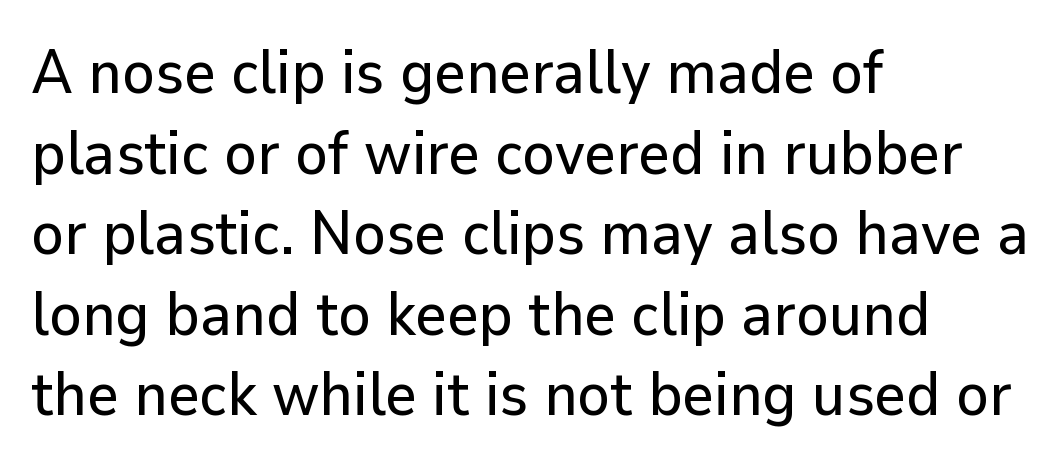
The image shows 61 px sans-serif type, upright; set left-aligned, normal line spacing (1.32x), normal letter spacing, not underlined; low stroke contrast and a medium x-height.
